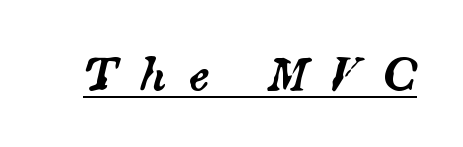
Does extra space separate the letters? Yes, quite a lot of it. If you drew a line through each stem, it would be angled. The face used here appears with an underline applied. Here the designer chose a conventional face with non-uniform glyph widths.
